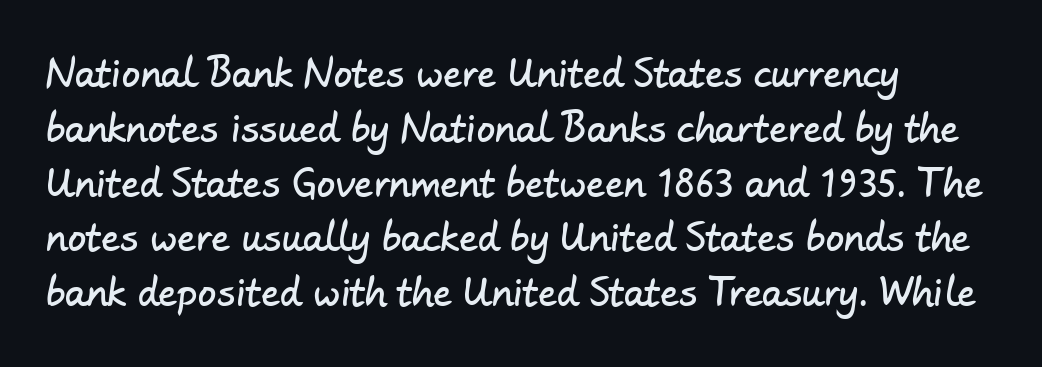
Q: Is the typeface a serif or a sans-serif typeface? A: Sans-serif.
Q: Is the text underlined? A: No.
Q: How is the paragraph aligned? A: Left-aligned.
Q: Is the spacing between letters normal or unusually wide? A: Normal.
Q: Is the spacing between lines tight, normal or loose? A: Normal.
Q: Width (condensed, normal, or wide)? A: Normal.
Q: Stroke contrast? A: Low.
Q: x-height? A: Small.
Q: Monospaced? A: No.
